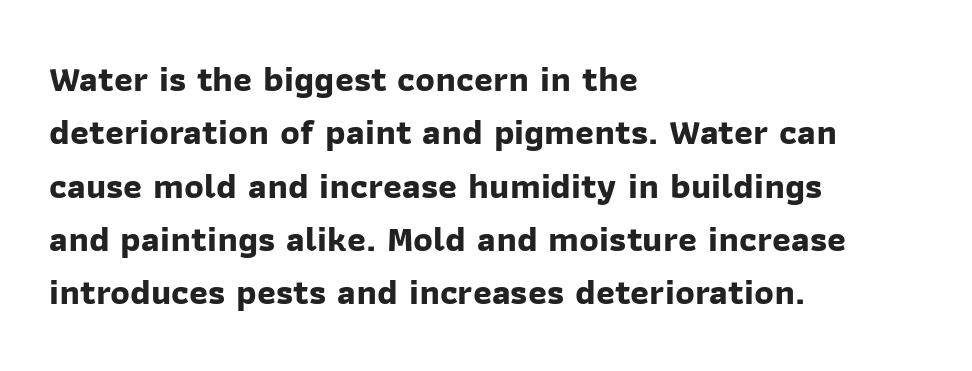
Q: Is the text bold? A: Yes.
Q: Is the typeface a serif or a sans-serif typeface? A: Sans-serif.
Q: Is the text underlined? A: No.
Q: How is the paragraph aligned? A: Left-aligned.
Q: Is the spacing between letters normal or unusually wide? A: Normal.
Q: Is the spacing between lines tight, normal or loose? A: Normal.
Q: Width (condensed, normal, or wide)? A: Normal.
Q: Stroke contrast? A: Low.
Q: x-height? A: Medium.
Q: Monospaced? A: No.
